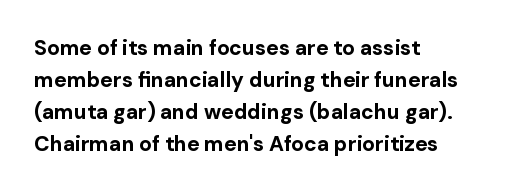
{"italic": "no", "bold": "yes", "underline": "no", "align": "left", "line_spacing": "normal", "line_spacing_ratio": 1.52, "letter_spacing": "normal", "letter_spacing_em": 0.0, "glyph_px": 21}
